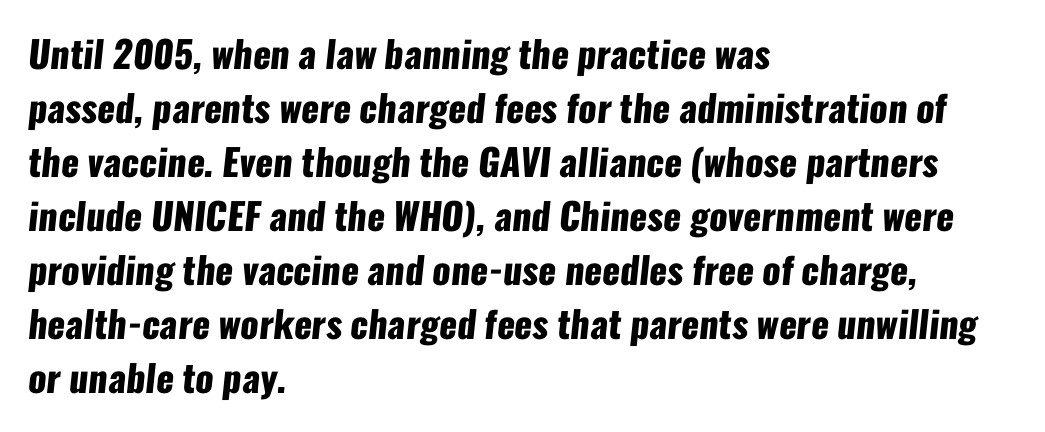
The image shows 37 px heavy, condensed sans-serif type; set left-aligned, normal line spacing (1.46x), normal letter spacing, not underlined; low stroke contrast and a medium x-height.
